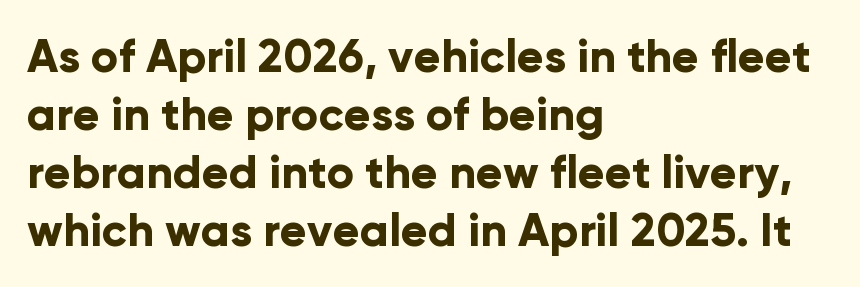
A roman cut, with each character standing at attention. These lines are composed in type without serifs. How are the letters spaced? Ordinarily, with no added tracking. A bare baseline throughout the passage. One-word summary of the alignment: left.
